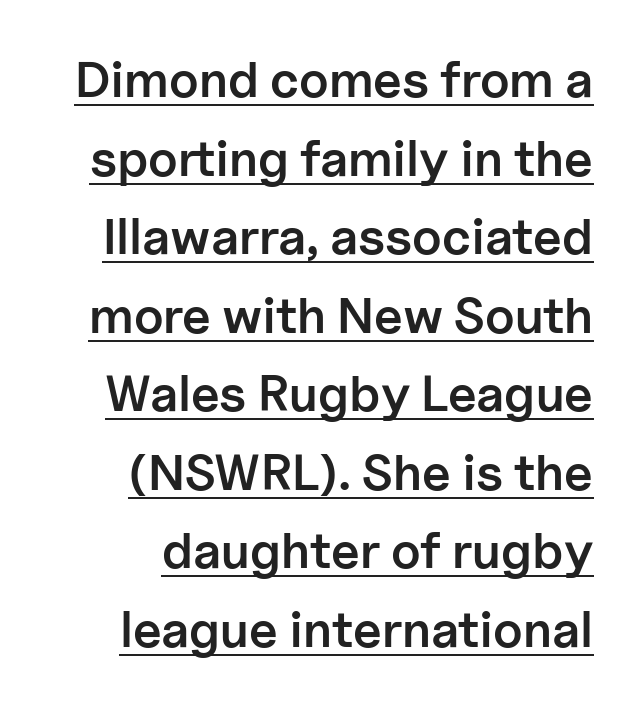
{"serif": "no", "italic": "no", "bold": "semi", "weight": "semibold", "width": "normal", "stroke_contrast": "low", "x_height": "medium", "monospaced": "no", "underline": "yes", "line_spacing": "normal", "line_spacing_ratio": 1.54, "letter_spacing": "normal", "letter_spacing_em": 0.0, "glyph_px": 51}
